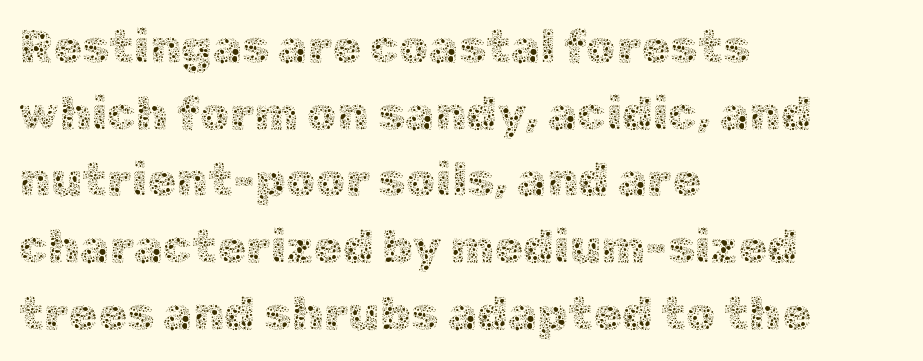
Each line starts at the same left margin while the right side varies. You could not count columns in this text — the font is proportionally spaced. Has an underline been added? It has not. Stroke thickness stays within the range of a standard reading face or lighter. Unlike italic type, these characters show no tilt at all. Here the glyphs are tracked normally, forming tight word shapes.
